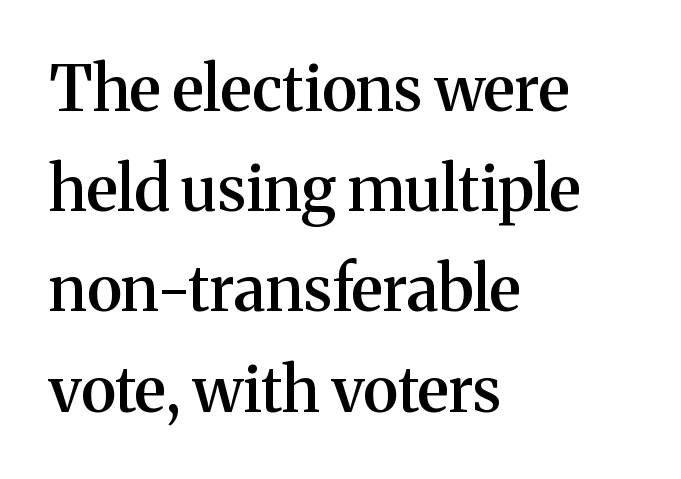
The image shows 63 px semibold serif type, upright; set left-aligned, normal line spacing (1.59x), normal letter spacing, not underlined; medium stroke contrast and a medium x-height.
